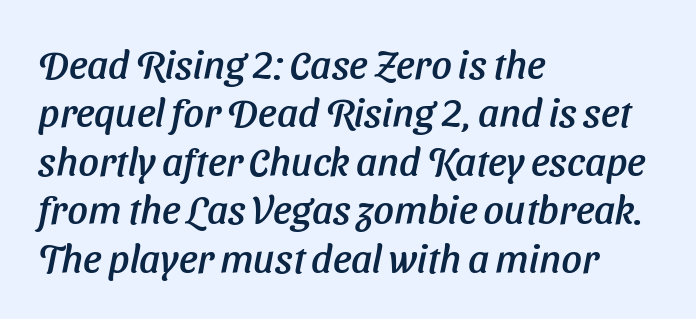
Q: Is the typeface a serif or a sans-serif typeface? A: Serif.
Q: Is the text underlined? A: No.
Q: How is the paragraph aligned? A: Left-aligned.
Q: Is the spacing between letters normal or unusually wide? A: Normal.
Q: Width (condensed, normal, or wide)? A: Normal.
Q: Stroke contrast? A: Low.
Q: x-height? A: Medium.
Q: Monospaced? A: No.
